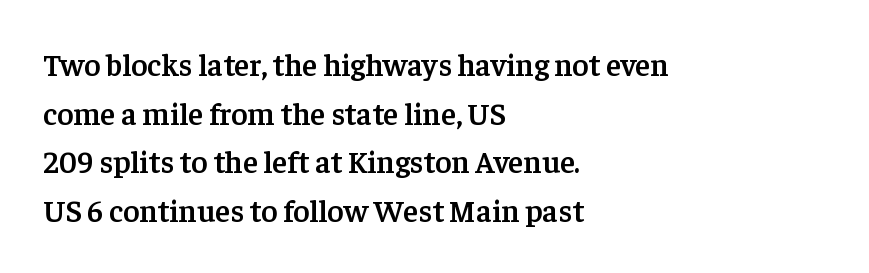
Nobody drew a line under any word here. The setting favours the left margin, as ordinary paragraphs usually do. Compared with typical paragraphs, the rows here are spaced about the same. Quick note: not italic, upright.
